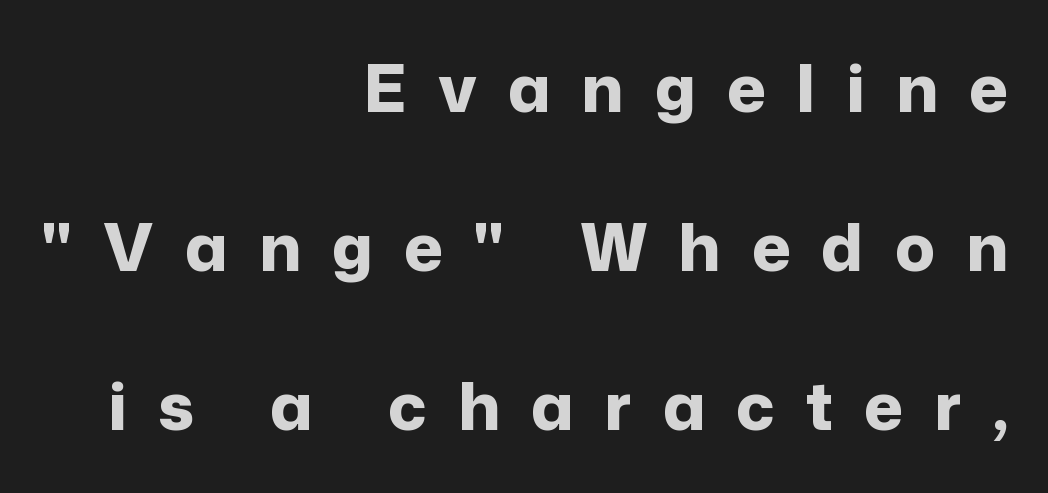
The image shows 66 px bold sans-serif type, upright; set right-aligned, loose line spacing (2.41x), unusually wide letter spacing (+0.47 em), not underlined; low stroke contrast and a medium x-height.
